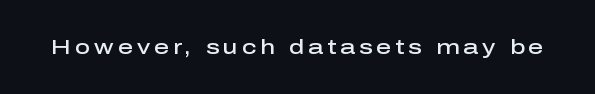
The image shows 21 px text type, upright; set not underlined.
